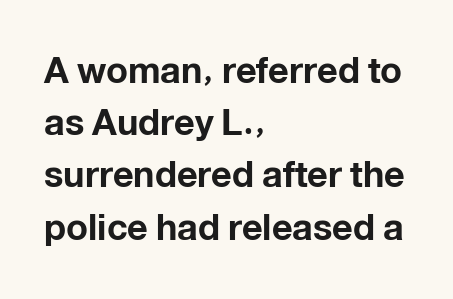
The image shows 36 px bold sans-serif type, upright; set left-aligned, normal line spacing (1.45x), normal letter spacing, not underlined; low stroke contrast and a medium x-height.
